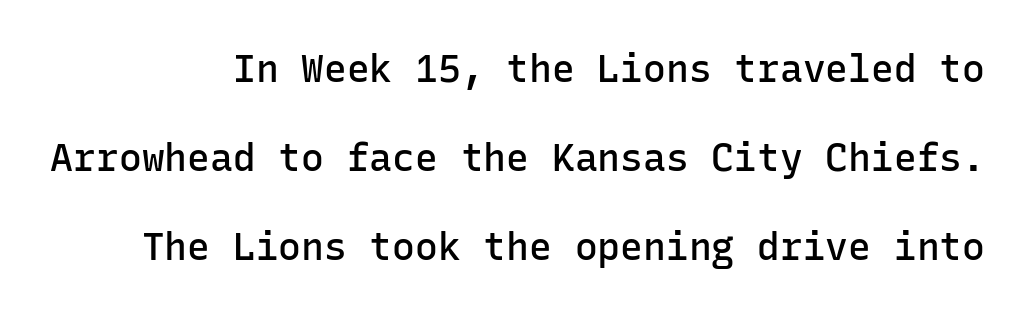
The passage shown is typeset with a sans-serif family. Observe the ordinary spacing: letters are neighbours, not strangers. Rendered with straight, roman letterforms. Monospaced: the letters line up in strict vertical columns. Just letters on the line, the space beneath them empty. This is moderately heavy type, rendered in semibold.
